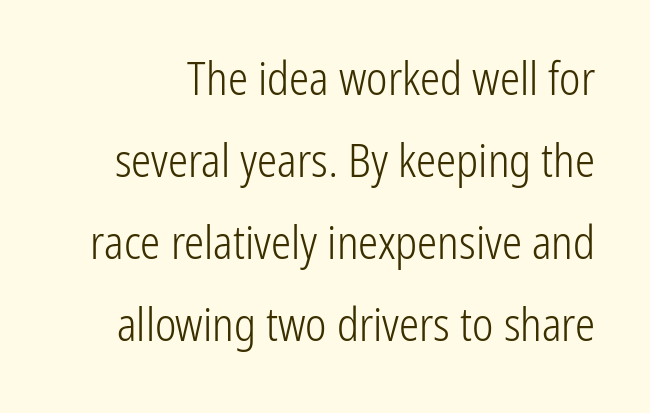
Q: Is the text bold? A: No.
Q: Is the text italic (slanted)? A: No, it is upright.
Q: Is the typeface a serif or a sans-serif typeface? A: Sans-serif.
Q: Is the text underlined? A: No.
Q: Is the spacing between letters normal or unusually wide? A: Normal.
Q: Width (condensed, normal, or wide)? A: Condensed.
Q: Stroke contrast? A: Low.
Q: x-height? A: Medium.
Q: Monospaced? A: No.
